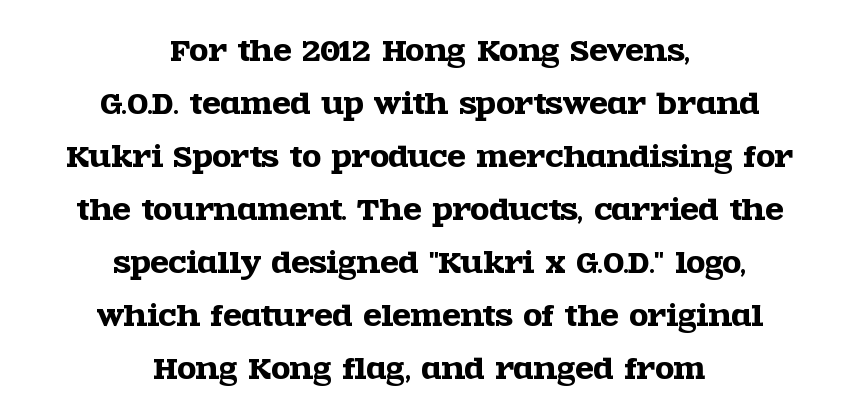
This sample trades compactness for vertical openness between lines. The baseline area is clear. Visually the block forms a symmetrical silhouette, jagged on both flanks. If you drew a line through each stem, it would be perfectly vertical. Short note: letters normally spaced.
